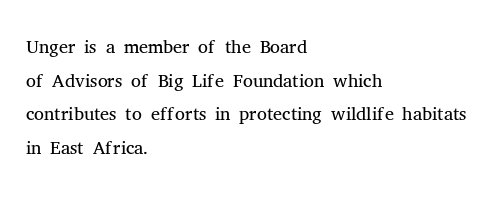
Q: Is the text bold? A: No.
Q: Is the text italic (slanted)? A: No, it is upright.
Q: Is the typeface a serif or a sans-serif typeface? A: Serif.
Q: Is the text underlined? A: No.
Q: How is the paragraph aligned? A: Left-aligned.
Q: Is the spacing between letters normal or unusually wide? A: Normal.
Q: Width (condensed, normal, or wide)? A: Normal.
Q: Stroke contrast? A: Medium.
Q: x-height? A: Medium.
Q: Monospaced? A: No.
